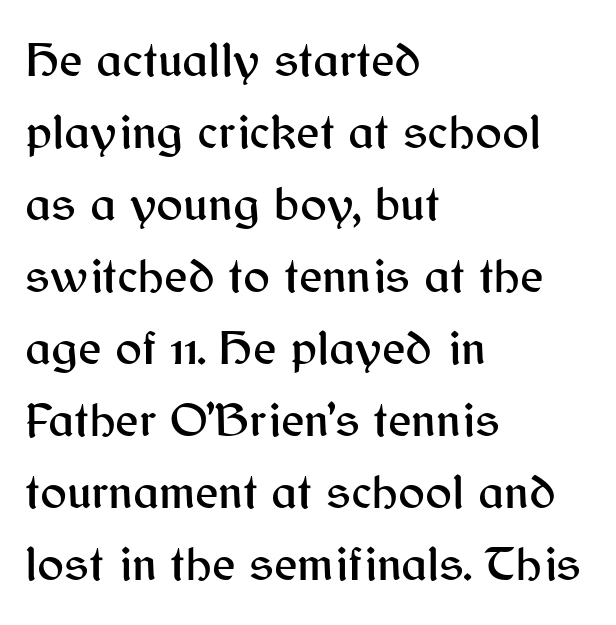
{"serif": "no", "italic": "no", "width": "normal", "stroke_contrast": "medium", "x_height": "medium", "monospaced": "no", "underline": "no", "align": "left", "line_spacing": "normal", "line_spacing_ratio": 1.44, "letter_spacing": "normal", "letter_spacing_em": 0.0, "glyph_px": 50}
